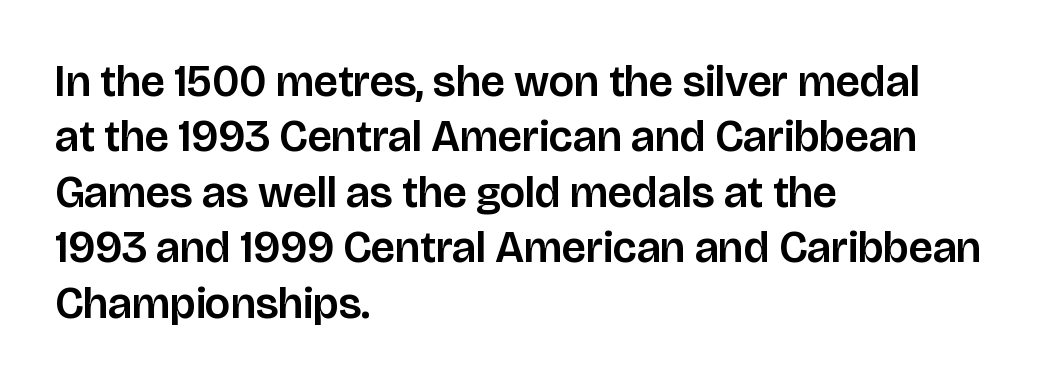
{"serif": "no", "italic": "no", "width": "normal", "stroke_contrast": "low", "x_height": "large", "monospaced": "no", "underline": "no", "align": "left", "line_spacing": "normal", "line_spacing_ratio": 1.26, "letter_spacing": "normal", "letter_spacing_em": 0.0, "glyph_px": 44}
